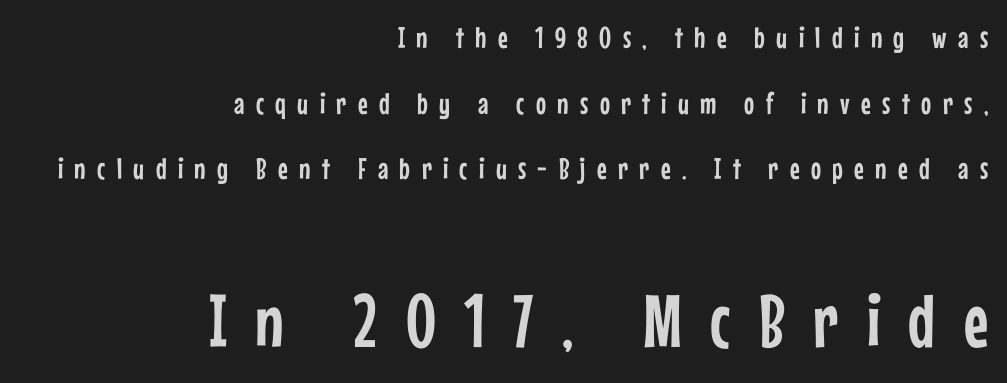
Q: Is the text italic (slanted)? A: No, it is upright.
Q: Is the typeface a serif or a sans-serif typeface? A: Sans-serif.
Q: Is the text underlined? A: No.
Q: How is the paragraph aligned? A: Right-aligned.
Q: Is the spacing between letters normal or unusually wide? A: Unusually wide.
Q: Is the spacing between lines tight, normal or loose? A: Loose.
Q: Which block of text is set in a larger size, the first (top) or the second (bottom)? A: The second (bottom) one.
Q: Width (condensed, normal, or wide)? A: Condensed.
Q: Stroke contrast? A: Low.
Q: x-height? A: Medium.
Q: Monospaced? A: No.
